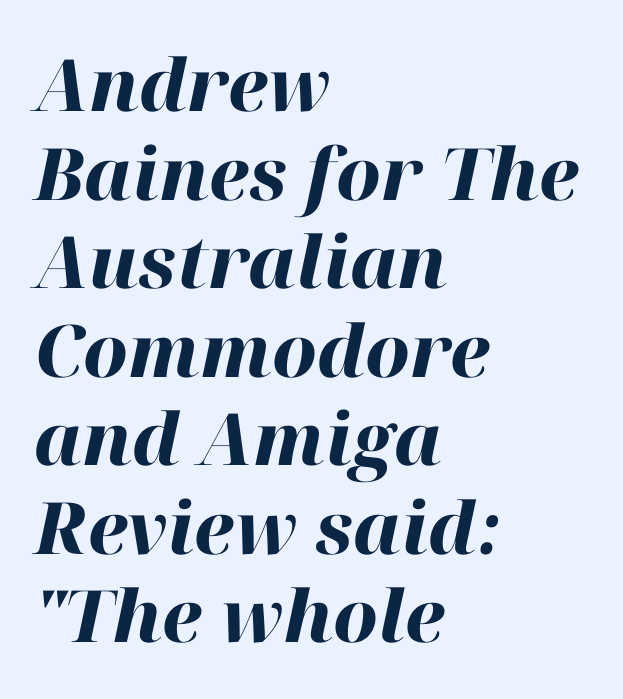
The image shows 72 px heavy type, italic (leaning right); set left-aligned, line spacing 1.23x, normal letter spacing, not underlined; high stroke contrast and a medium x-height.
